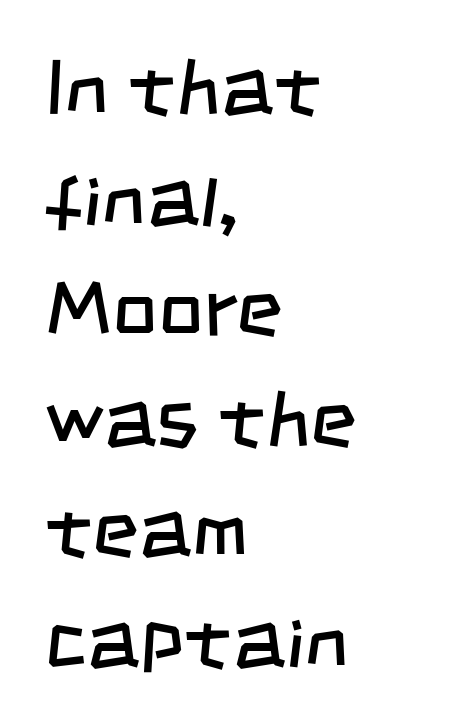
The image shows 79 px regular-weight, condensed sans-serif type; set left-aligned, normal line spacing (1.4x), normal letter spacing, not underlined; low stroke contrast and a large x-height.
